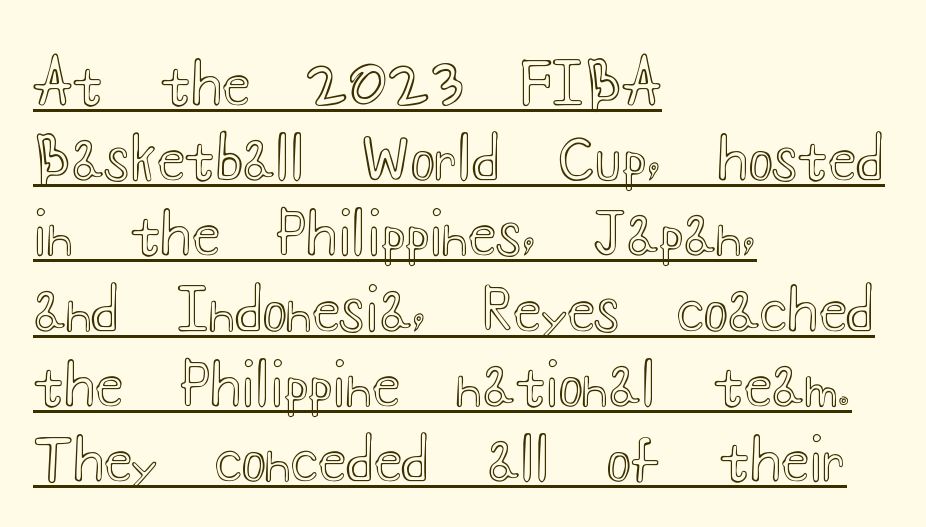
The image shows 57 px wide type, upright; set left-aligned, normal line spacing (1.32x), normal letter spacing, underlined; a small x-height.
